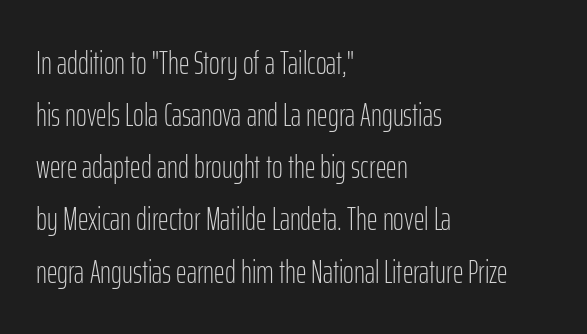
Q: Is the text bold? A: No.
Q: Is the text italic (slanted)? A: No, it is upright.
Q: Is the typeface a serif or a sans-serif typeface? A: Sans-serif.
Q: Is the text underlined? A: No.
Q: How is the paragraph aligned? A: Left-aligned.
Q: Is the spacing between letters normal or unusually wide? A: Normal.
Q: Is the spacing between lines tight, normal or loose? A: Normal.
Q: Width (condensed, normal, or wide)? A: Condensed.
Q: Stroke contrast? A: Low.
Q: x-height? A: Medium.
Q: Monospaced? A: No.
